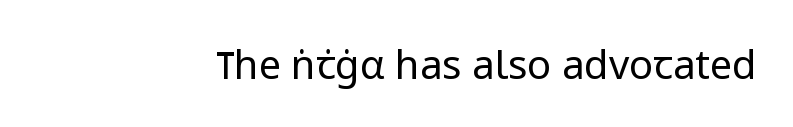
{"serif": "no", "italic": "no", "bold": "no", "weight": "regular", "width": "normal", "stroke_contrast": "low", "x_height": "medium", "monospaced": "no", "underline": "no", "letter_spacing": "normal", "letter_spacing_em": 0.0, "glyph_px": 40}
